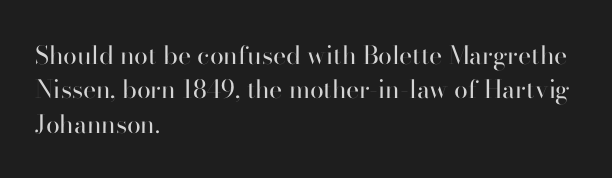
The image shows 25 px text type, upright; set left-aligned, normal line spacing (1.38x), normal letter spacing, not underlined.
